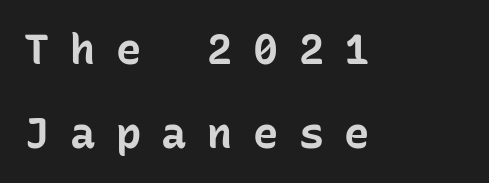
{"serif": "no", "italic": "no", "bold": "yes", "weight": "bold", "width": "normal", "stroke_contrast": "low", "x_height": "medium", "monospaced": "yes", "underline": "no", "align": "left", "line_spacing": "loose", "line_spacing_ratio": 2.0, "letter_spacing": "wide", "letter_spacing_em": 0.49, "glyph_px": 42}
